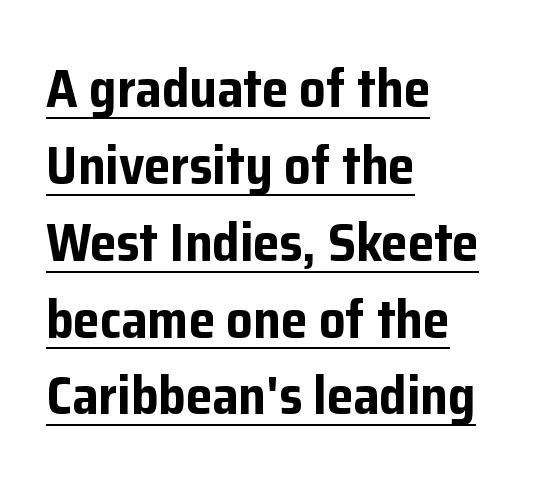
Regular leading. A full-strength bold gives these letters their thick strokes. Letter spacing: default. The letters advance in unequal steps, a hallmark of proportional type. The letters carry no serifs — their stems end cleanly without finishing strokes.
